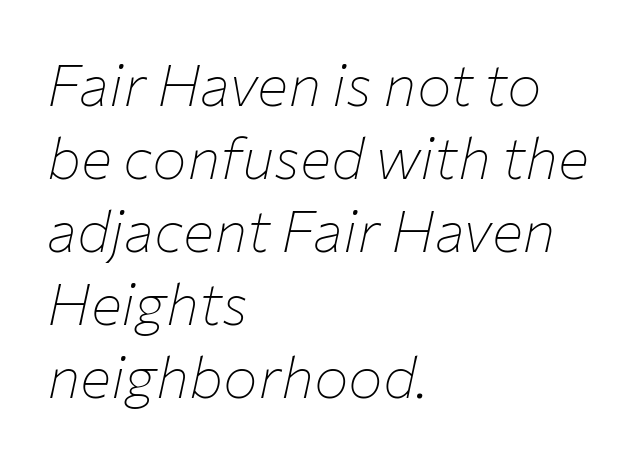
Q: Is the text bold? A: No.
Q: Is the text italic (slanted)? A: Yes, it leans right by about 12 degrees.
Q: Is the text underlined? A: No.
Q: How is the paragraph aligned? A: Left-aligned.
Q: Is the spacing between letters normal or unusually wide? A: Normal.
Q: Is the spacing between lines tight, normal or loose? A: Normal.
Q: Width (condensed, normal, or wide)? A: Normal.
Q: Stroke contrast? A: Low.
Q: x-height? A: Medium.
Q: Monospaced? A: No.
